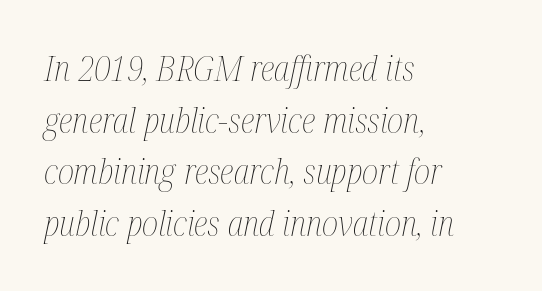
The image shows 34 px thin, condensed type, italic (leaning right); set left-aligned, normal line spacing (1.52x), normal letter spacing, not underlined; medium stroke contrast and a medium x-height.
